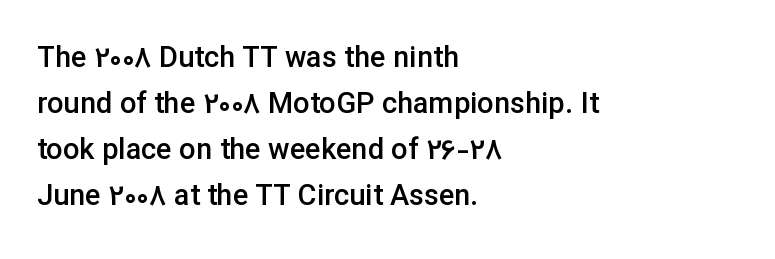
{"serif": "no", "italic": "no", "bold": "semi", "weight": "semibold", "width": "normal", "stroke_contrast": "low", "x_height": "medium", "monospaced": "no", "underline": "no", "align": "left", "line_spacing": "normal", "line_spacing_ratio": 1.59, "letter_spacing": "normal", "letter_spacing_em": 0.0, "glyph_px": 29}
